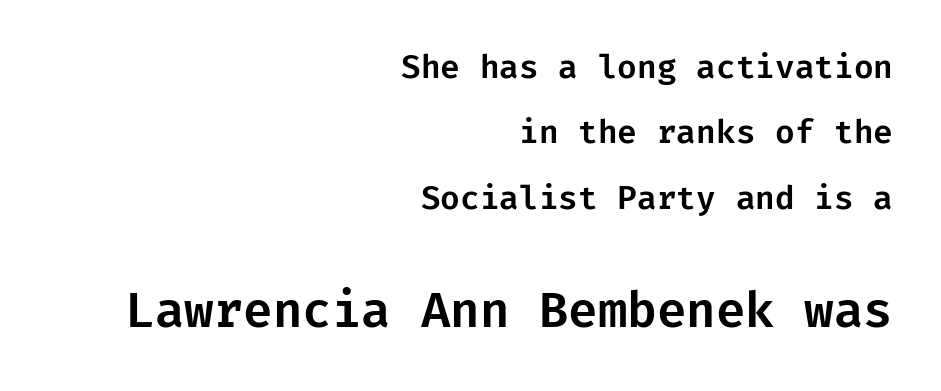
Check under the words: just untouched page. Here the second block reads like a headline and the first like body copy. Every row of glyphs terminates at an identical x-position on the right. The space between consecutive lines is lavish. The rendering keeps characters at their native spacing.
